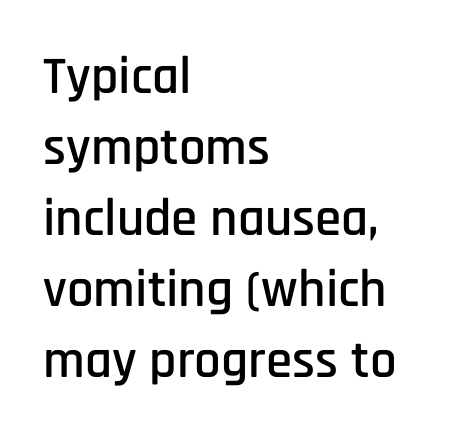
The image shows 53 px condensed sans-serif type, upright; set left-aligned, normal line spacing (1.34x), normal letter spacing, not underlined; low stroke contrast and a large x-height.
